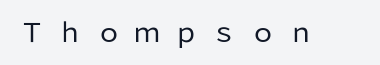
Q: Is the text bold? A: No.
Q: Is the text italic (slanted)? A: No, it is upright.
Q: Is the text underlined? A: No.
Q: Is the spacing between letters normal or unusually wide? A: Unusually wide.
